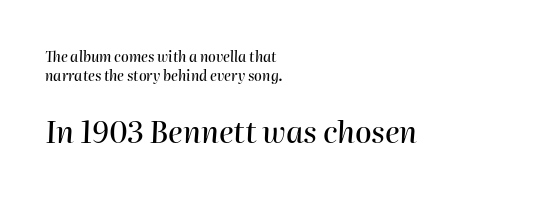
The tracking reads as untouched default to a designer's eye. Two sizes are in play, and the larger belongs to the second block. Here the designer chose a conventional face with non-uniform glyph widths. Characters are canted at an angle relative to the baseline's perpendicular. Clear beneath every line of the passage.
